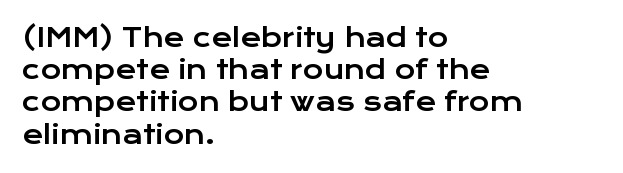
No italicization has been applied; the sample stays upright. This sample uses plain, unmodified letter spacing. Decoration check: the copy has no underline. The typesetter chose a ragged-right arrangement here. Interline gaps are of average width in this sample.
